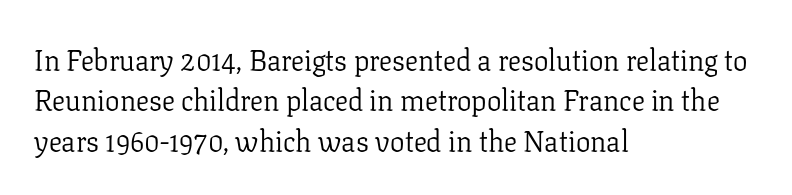
The image shows 29 px light serif type, upright; set left-aligned, normal line spacing (1.39x), normal letter spacing, not underlined; low stroke contrast and a medium x-height.
